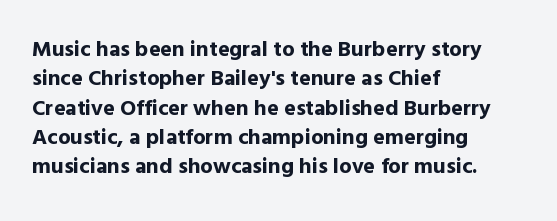
Q: Is the text bold? A: Yes.
Q: Is the text italic (slanted)? A: No, it is upright.
Q: Is the text underlined? A: No.
Q: How is the paragraph aligned? A: Left-aligned.
Q: Is the spacing between letters normal or unusually wide? A: Normal.
Q: Is the spacing between lines tight, normal or loose? A: Normal.
